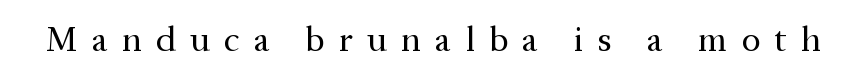
Here the glyphs are tracked loosely, breaking word shapes into spaced letters. Each row of text sits above clean, open space. I'd call this a serif setting — the letters wear small feet. Note the varied advance widths — an 'i' is clearly narrower than an 'm'.
